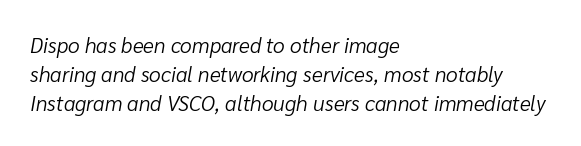
Line starts are locked; line ends wander. Standard letterfit; no display-style spreading of the glyphs. A typesetter would mark this as italic. The face looks like a standard text weight, possibly lighter.
